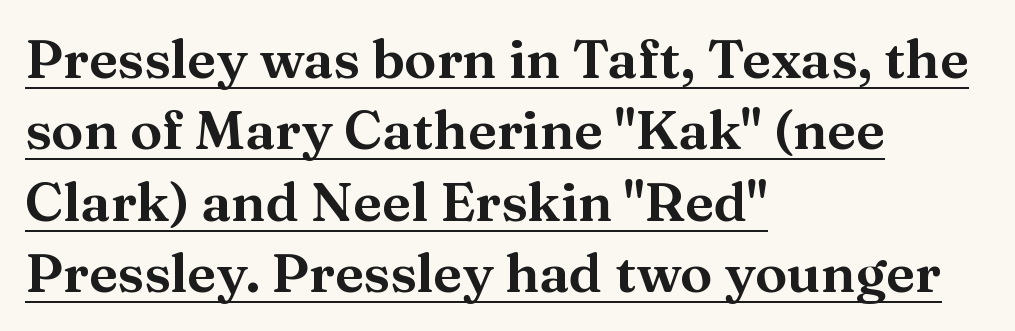
The image shows 54 px serif type, upright; set left-aligned, normal line spacing (1.32x), normal letter spacing, underlined; medium stroke contrast and a medium x-height.
